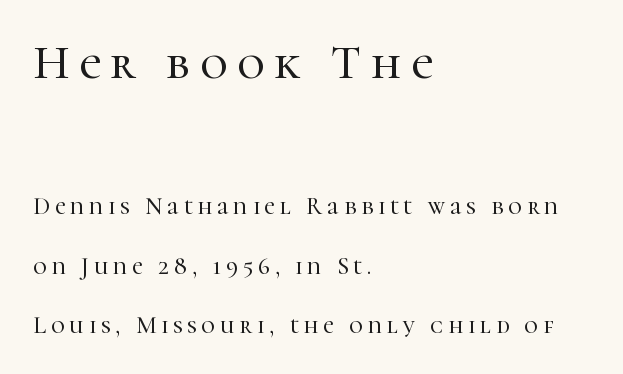
The specimen omits any rule beneath the text block's lines. Size contrast runs from large at the top to small at the bottom. Left-aligned paragraph, ragged on the right. These lines have a slow, spaced-out rhythm from letter to letter. The space between consecutive lines is lavish.
